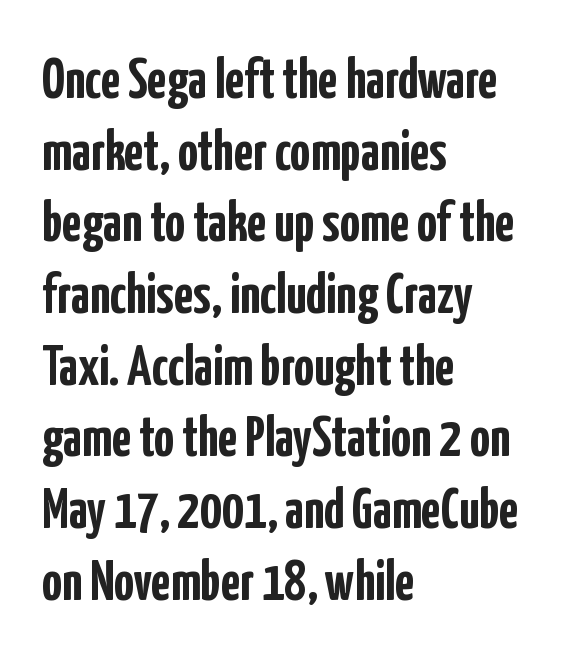
{"serif": "no", "italic": "no", "bold": "yes", "weight": "semibold", "width": "condensed", "stroke_contrast": "low", "x_height": "medium", "monospaced": "no", "underline": "no", "align": "left", "line_spacing": "normal", "line_spacing_ratio": 1.28, "letter_spacing": "normal", "letter_spacing_em": 0.0, "glyph_px": 56}
